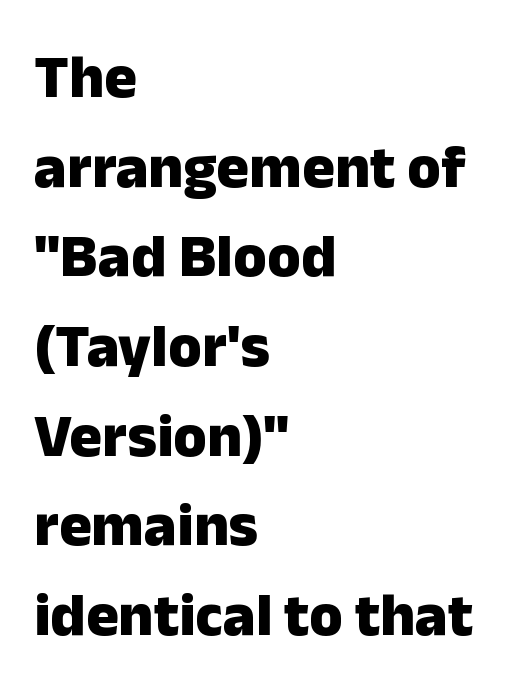
{"serif": "no", "italic": "no", "bold": "yes", "weight": "heavy", "width": "normal", "stroke_contrast": "low", "x_height": "medium", "monospaced": "no", "underline": "no", "align": "left", "line_spacing": "normal", "line_spacing_ratio": 1.47, "letter_spacing": "normal", "letter_spacing_em": 0.0, "glyph_px": 61}
